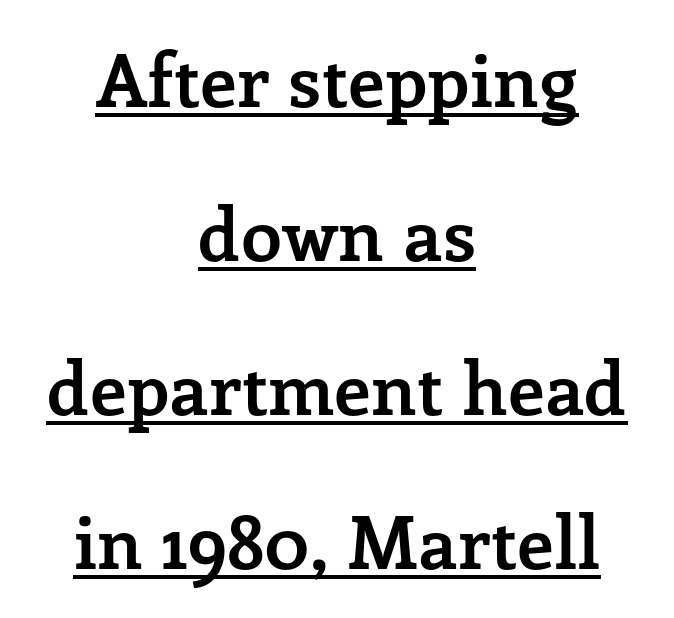
Q: Is the text bold? A: Yes.
Q: Is the text italic (slanted)? A: No, it is upright.
Q: Is the typeface a serif or a sans-serif typeface? A: Serif.
Q: Is the text underlined? A: Yes.
Q: How is the paragraph aligned? A: Centered.
Q: Is the spacing between letters normal or unusually wide? A: Normal.
Q: Is the spacing between lines tight, normal or loose? A: Loose.
Q: Width (condensed, normal, or wide)? A: Normal.
Q: Stroke contrast? A: Low.
Q: x-height? A: Medium.
Q: Monospaced? A: No.
